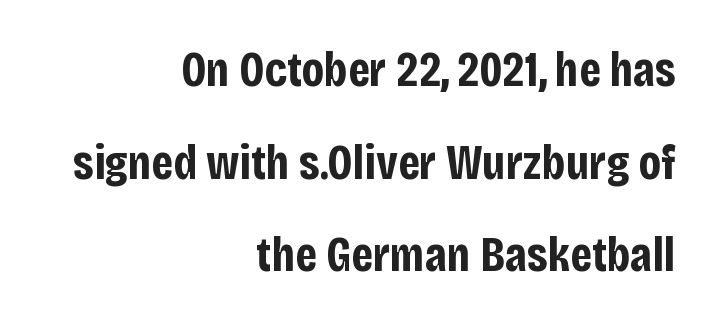
The image shows 49 px bold, condensed sans-serif type, upright; set right-aligned, line spacing 1.89x, normal letter spacing, not underlined; low stroke contrast and a large x-height.
